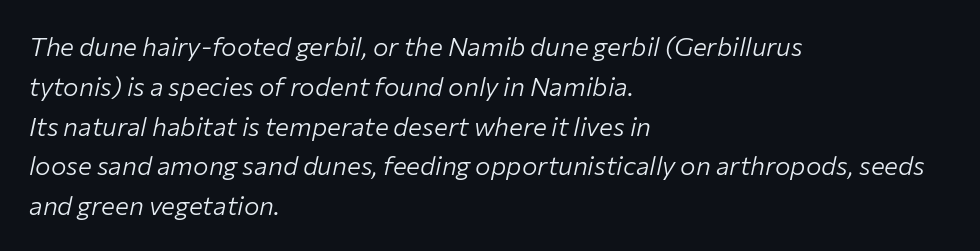
Q: Is the text bold? A: No.
Q: Is the text italic (slanted)? A: Yes, it leans right by about 12 degrees.
Q: Is the text underlined? A: No.
Q: How is the paragraph aligned? A: Left-aligned.
Q: Is the spacing between letters normal or unusually wide? A: Normal.
Q: Is the spacing between lines tight, normal or loose? A: Normal.
